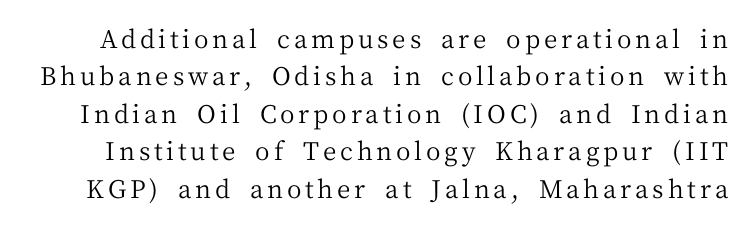
Descenders hang freely into open space. The letters stand upright; this is a roman face. No chunkiness to these letters — they're not bold. The rendering uses a moderate line-height, typical for paragraphs.
